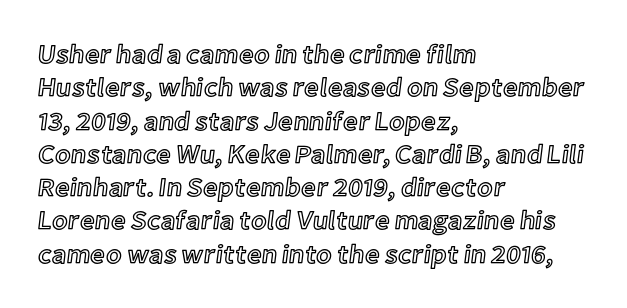
{"underline": "no", "align": "left", "line_spacing": "normal", "line_spacing_ratio": 1.28, "letter_spacing": "normal", "letter_spacing_em": 0.0, "glyph_px": 26}
